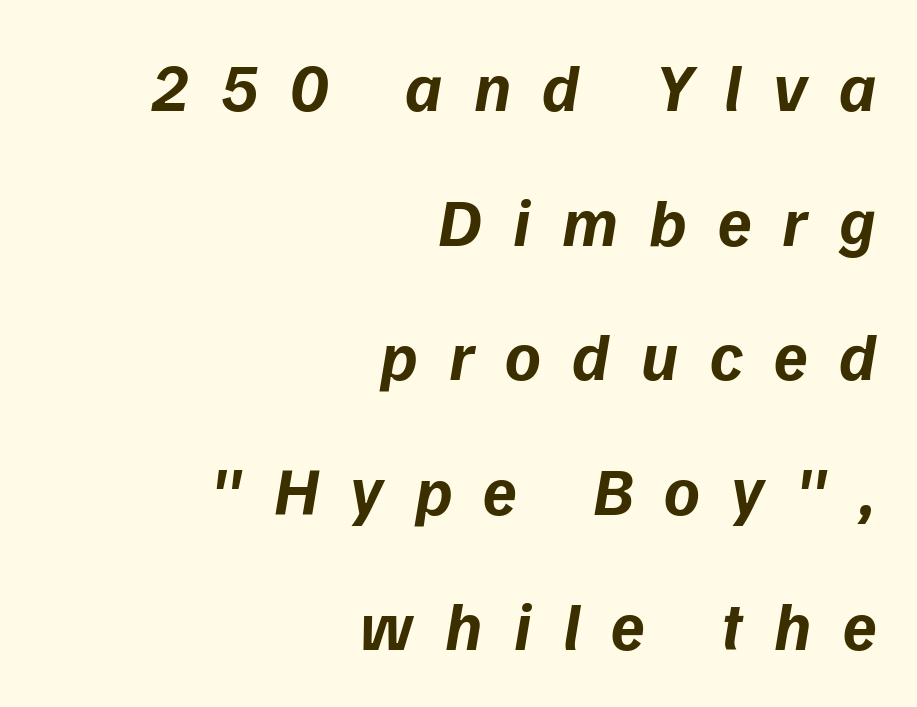
The face used here is proportionally spaced, like ordinary book or web type. Typesetter's note: full bold, strokes at maximum text heaviness. This rendering uses right alignment, leaving the left contour irregular. These lines are composed in type without serifs. The rendering uses a large line-height, opening up the rows. This rendering features lettering with no underline.
